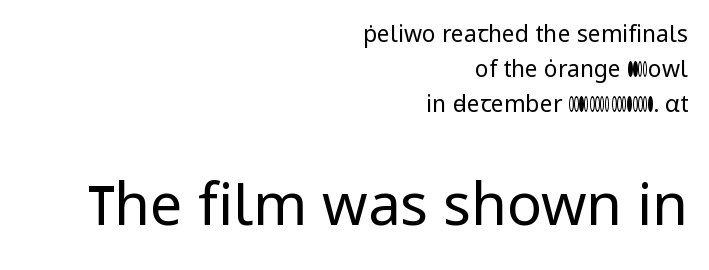
{"serif": "no", "italic": "no", "bold": "no", "weight": "regular", "width": "normal", "stroke_contrast": "low", "x_height": "medium", "monospaced": "no", "underline": "no", "align": "right", "line_spacing": "normal", "line_spacing_ratio": 1.53, "letter_spacing": "normal", "letter_spacing_em": 0.0, "larger_block": "second", "size_ratio": 2.52, "glyph_px": 58}
